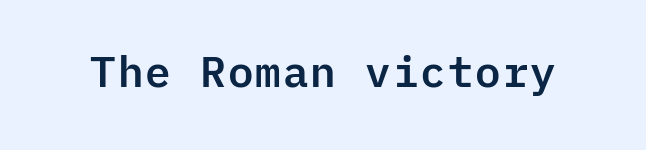
Q: Is the text italic (slanted)? A: No, it is upright.
Q: Is the typeface a serif or a sans-serif typeface? A: Sans-serif.
Q: Is the text underlined? A: No.
Q: Is the spacing between letters normal or unusually wide? A: Normal.
Q: Width (condensed, normal, or wide)? A: Normal.
Q: Stroke contrast? A: Low.
Q: x-height? A: Medium.
Q: Monospaced? A: Yes.
